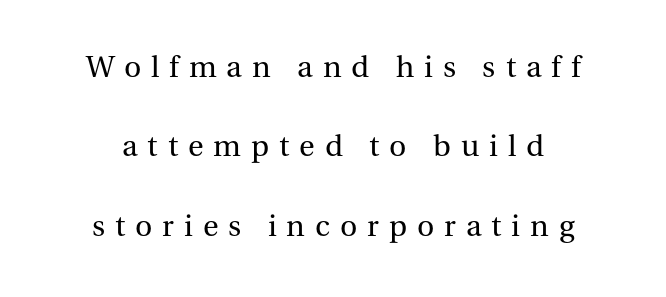
The type sits square on the baseline with zero lean. Is the stroke heavy? The answer is a plain regular-or-lighter. Varying glyph widths throughout — classic text-font behaviour. The zone under the glyphs is completely vacant. Does extra space separate the letters? Yes, quite a lot of it. You could fit nearly another row in the gap between these rows.
